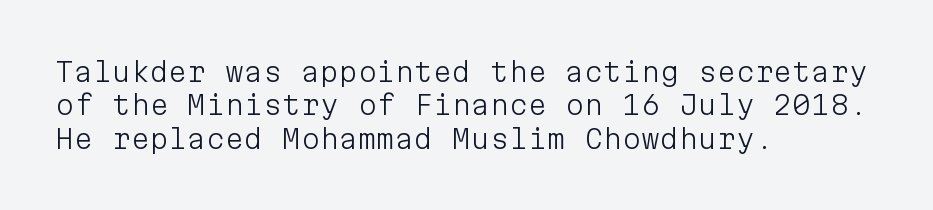
No letter is thick-stroked: the sample isn't bold. This rendering leaves character spacing at its baseline value. A bare baseline throughout the passage. Line beginnings align vertically; line endings do not. This sample uses an upright cut, with every glyph sitting square on the baseline.
